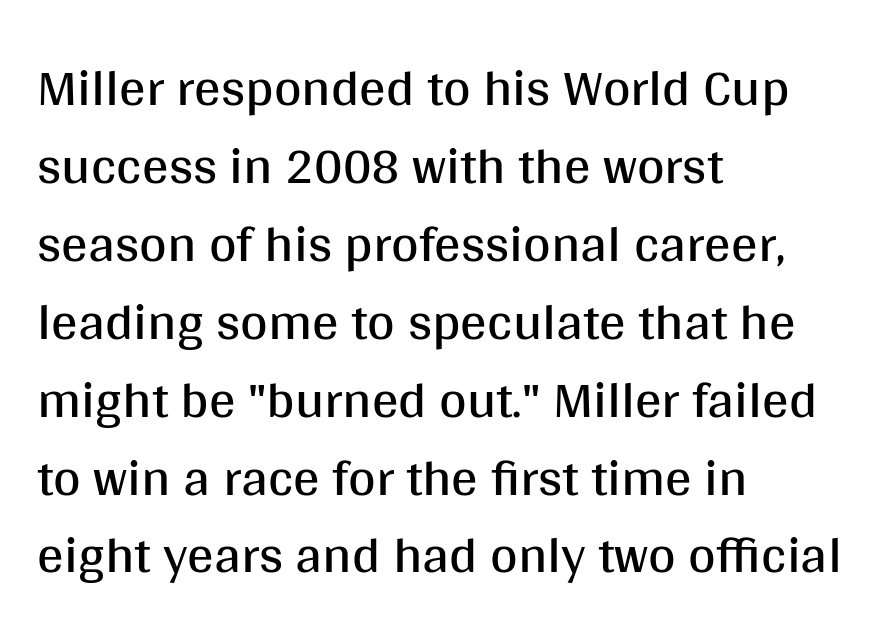
Stems here are at most as thick as an everyday book face. The passage shown is not underscored anywhere. The type sits square on the baseline with zero lean. The rows are spaced the way most documents space them. The passage shown is typed in a proportional face where columns would drift. Serif or sans? Sans — the stroke terminals are bare.
